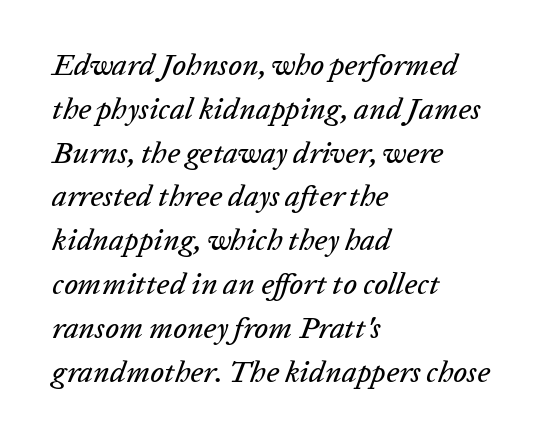
{"italic": "yes", "lean": "right", "slant_degrees": 20, "width": "normal", "stroke_contrast": "low", "x_height": "medium", "monospaced": "no", "underline": "no", "align": "left", "line_spacing": "normal", "line_spacing_ratio": 1.46, "letter_spacing": "normal", "letter_spacing_em": 0.0, "glyph_px": 30}
